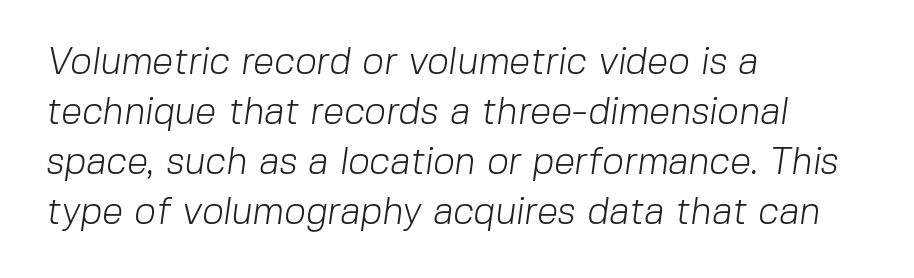
{"serif": "no", "bold": "no", "weight": "light", "width": "normal", "stroke_contrast": "low", "x_height": "medium", "monospaced": "no", "underline": "no", "align": "left", "line_spacing": "normal", "line_spacing_ratio": 1.32, "letter_spacing": "normal", "letter_spacing_em": 0.0, "glyph_px": 38}
